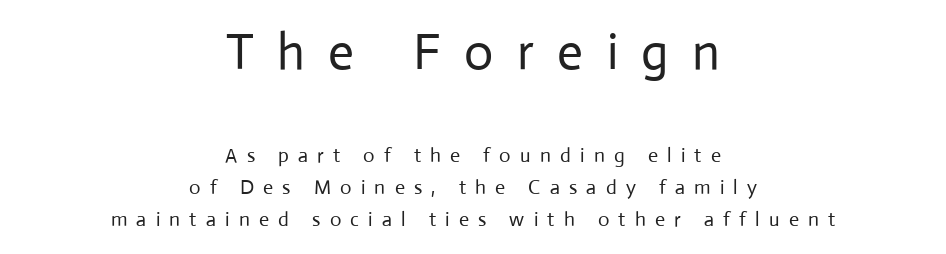
{"serif": "no", "italic": "no", "bold": "no", "weight": "regular", "width": "normal", "stroke_contrast": "low", "x_height": "medium", "monospaced": "no", "underline": "no", "align": "center", "line_spacing": "normal", "line_spacing_ratio": 1.6, "letter_spacing": "wide", "letter_spacing_em": 0.46, "larger_block": "first", "size_ratio": 2.55, "glyph_px": 51}
